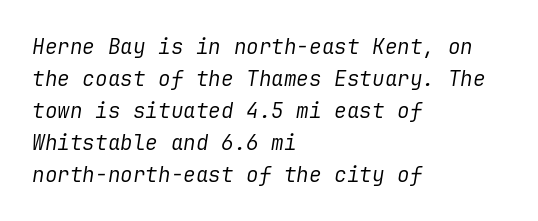
Q: Is the text bold? A: No.
Q: Is the text italic (slanted)? A: Yes, it leans right by about 9 degrees.
Q: Is the text underlined? A: No.
Q: How is the paragraph aligned? A: Left-aligned.
Q: Is the spacing between letters normal or unusually wide? A: Normal.
Q: Is the spacing between lines tight, normal or loose? A: Normal.
